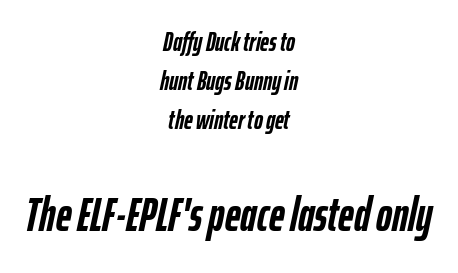
{"italic": "yes", "lean": "right", "slant_degrees": 12, "bold": "yes", "weight": "semibold", "width": "condensed", "stroke_contrast": "low", "x_height": "medium", "monospaced": "no", "underline": "no", "align": "center", "line_spacing": "normal", "line_spacing_ratio": 1.45, "letter_spacing": "normal", "letter_spacing_em": 0.0, "larger_block": "second", "size_ratio": 1.78, "glyph_px": 48}
